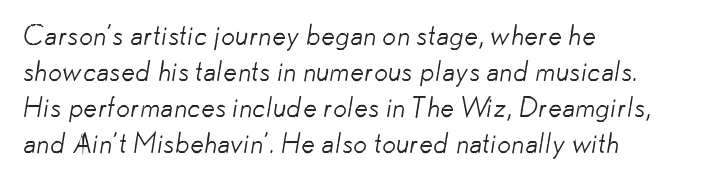
Between one letter and the next there's only the usual sliver of space. The font is comparable to plain body text, perhaps lighter. The passage shown is typed in a proportional face where columns would drift. Casual observation: everything's shoved over to the left.
